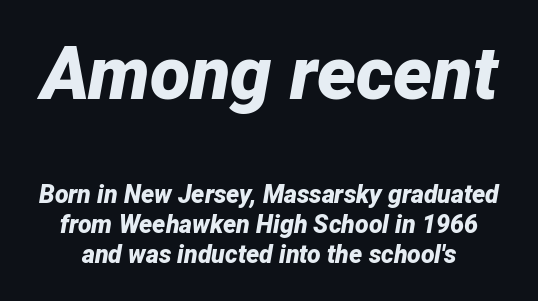
I'd describe the lettering as bold — thick and assertive. The letters sit at their default tracking, neither squeezed nor spread. The rendering applies a slant to the glyphs. Between these two stacked blocks, the higher one wins on size. The passage shown is not underscored anywhere. The letters advance in unequal steps, a hallmark of proportional type.
